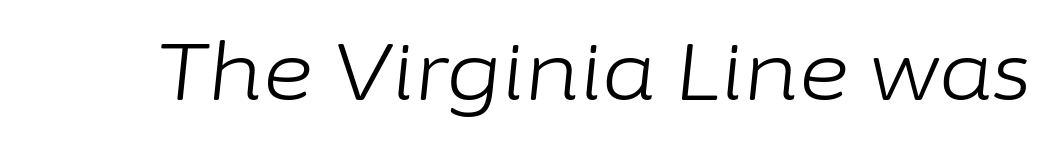
{"italic": "yes", "lean": "right", "slant_degrees": 6, "bold": "no", "weight": "light", "width": "normal", "stroke_contrast": "low", "x_height": "medium", "monospaced": "no", "underline": "no", "letter_spacing": "normal", "letter_spacing_em": 0.0, "glyph_px": 79}
